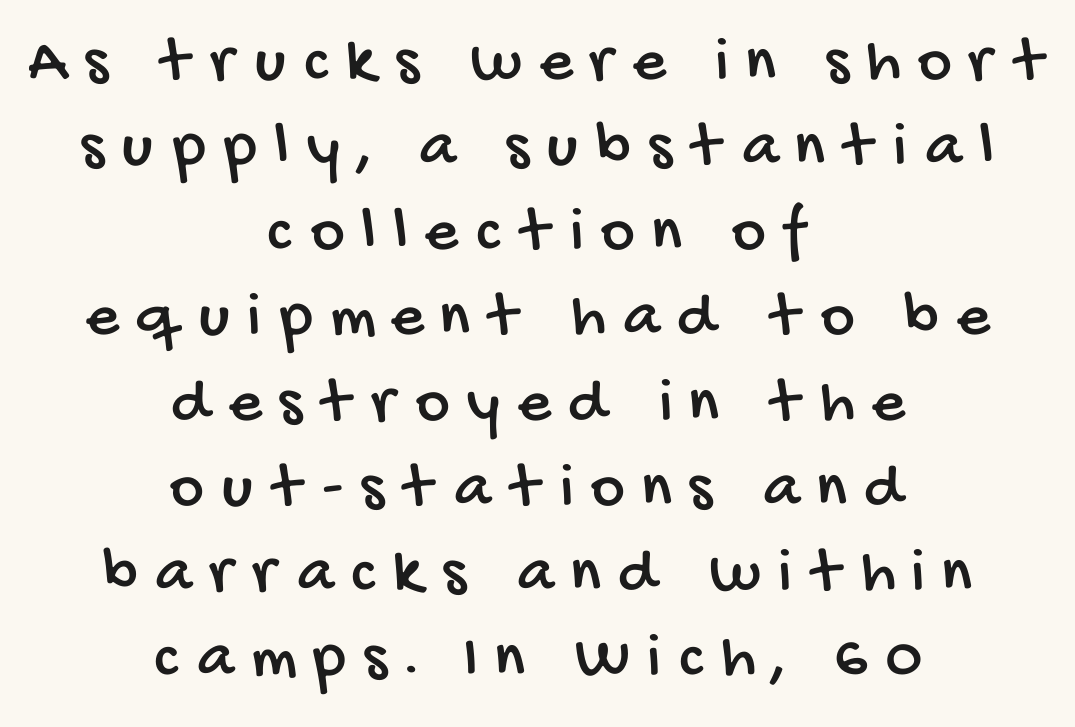
{"serif": "no", "width": "condensed", "stroke_contrast": "low", "x_height": "large", "monospaced": "no", "underline": "no", "align": "center", "line_spacing": "normal", "line_spacing_ratio": 1.31, "letter_spacing": "wide", "letter_spacing_em": 0.27, "glyph_px": 65}
